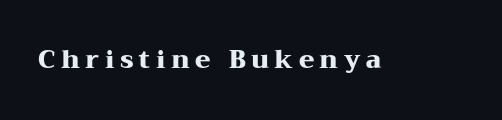
When letters stand straight like this, we call the style roman or upright. Descender tails drop into unmarked territory. Display-style spreading of the glyphs; the letterfit is very open. Summary of weight: heavy, a full bold.
